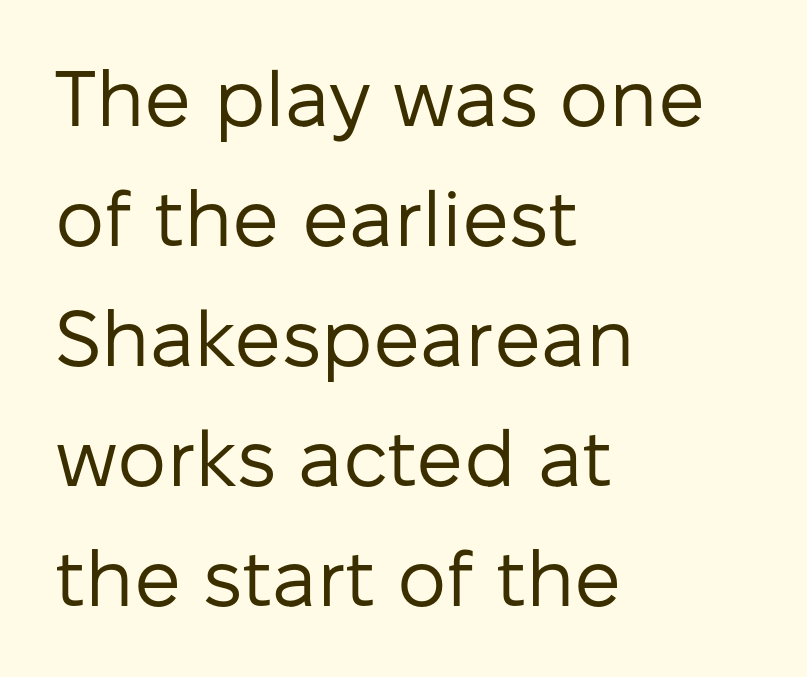
Q: Is the text bold? A: No.
Q: Is the text italic (slanted)? A: No, it is upright.
Q: Is the typeface a serif or a sans-serif typeface? A: Sans-serif.
Q: Is the text underlined? A: No.
Q: How is the paragraph aligned? A: Left-aligned.
Q: Is the spacing between letters normal or unusually wide? A: Normal.
Q: Is the spacing between lines tight, normal or loose? A: Normal.
Q: Width (condensed, normal, or wide)? A: Normal.
Q: Stroke contrast? A: Low.
Q: x-height? A: Medium.
Q: Monospaced? A: No.
